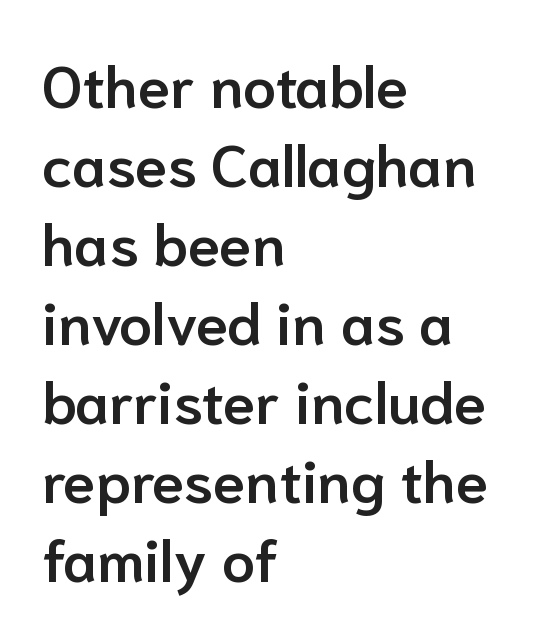
{"serif": "no", "italic": "no", "bold": "semi", "weight": "semibold", "width": "normal", "stroke_contrast": "low", "x_height": "medium", "monospaced": "no", "underline": "no", "align": "left", "line_spacing": "normal", "line_spacing_ratio": 1.34, "letter_spacing": "normal", "letter_spacing_em": 0.0, "glyph_px": 59}
